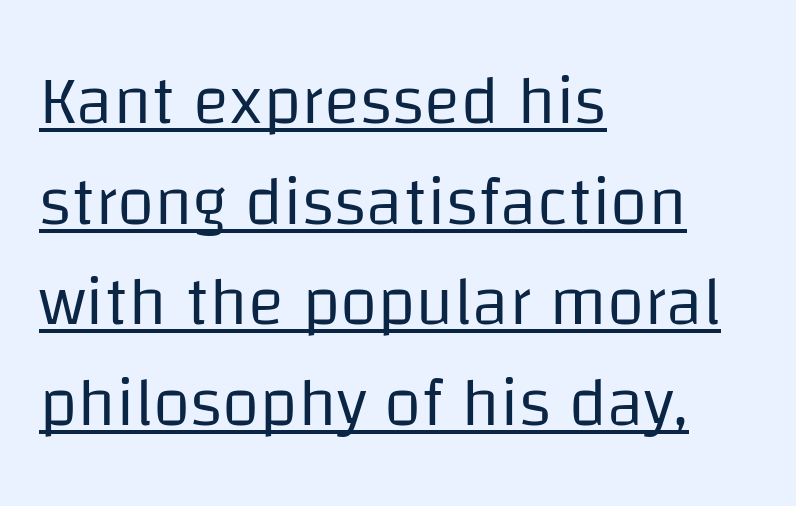
Q: Is the text bold? A: No.
Q: Is the text italic (slanted)? A: No, it is upright.
Q: Is the typeface a serif or a sans-serif typeface? A: Sans-serif.
Q: Is the text underlined? A: Yes.
Q: How is the paragraph aligned? A: Left-aligned.
Q: Is the spacing between letters normal or unusually wide? A: Normal.
Q: Is the spacing between lines tight, normal or loose? A: Normal.
Q: Width (condensed, normal, or wide)? A: Normal.
Q: Stroke contrast? A: Low.
Q: x-height? A: Large.
Q: Monospaced? A: No.
